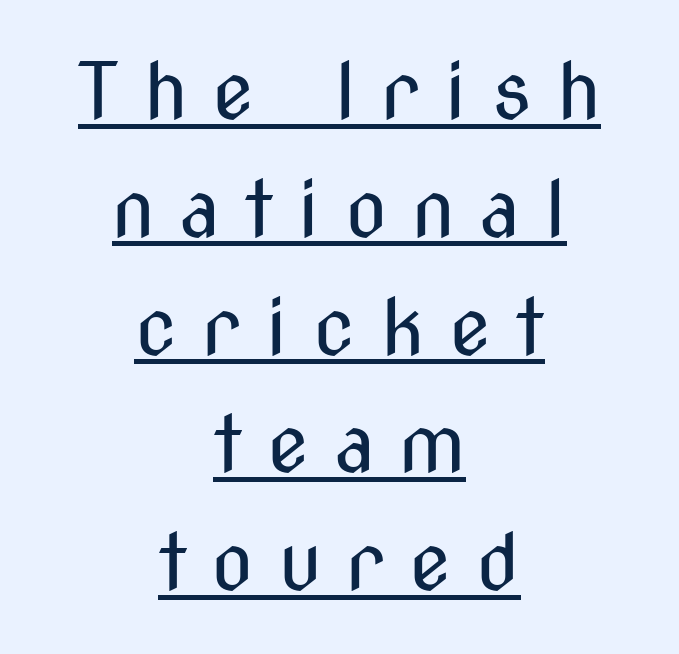
{"serif": "no", "italic": "no", "bold": "no", "weight": "regular", "width": "condensed", "stroke_contrast": "medium", "x_height": "medium", "monospaced": "no", "underline": "yes", "align": "center", "line_spacing": "normal", "line_spacing_ratio": 1.53, "letter_spacing": "wide", "letter_spacing_em": 0.32, "glyph_px": 77}
